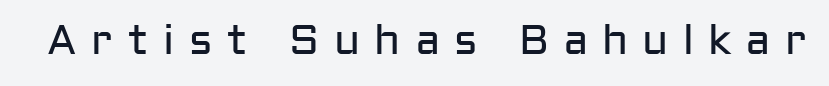
Q: Is the text bold? A: No.
Q: Is the text italic (slanted)? A: No, it is upright.
Q: Is the typeface a serif or a sans-serif typeface? A: Sans-serif.
Q: Is the text underlined? A: No.
Q: Is the spacing between letters normal or unusually wide? A: Unusually wide.
Q: Width (condensed, normal, or wide)? A: Normal.
Q: Stroke contrast? A: Low.
Q: x-height? A: Medium.
Q: Monospaced? A: No.
